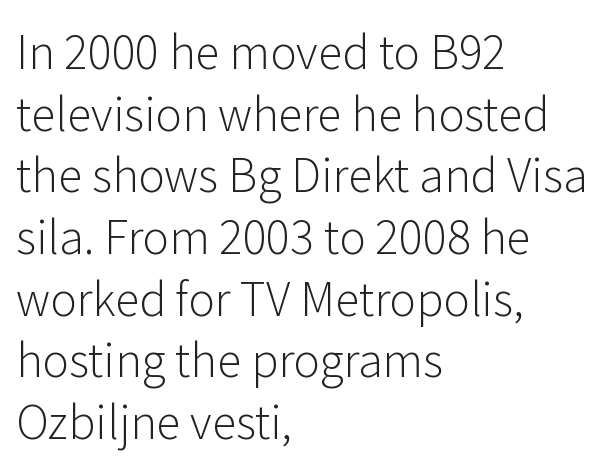
{"serif": "no", "italic": "no", "bold": "no", "weight": "light", "width": "normal", "stroke_contrast": "low", "x_height": "medium", "monospaced": "no", "underline": "no", "align": "left", "line_spacing": "normal", "line_spacing_ratio": 1.37, "letter_spacing": "normal", "letter_spacing_em": 0.0, "glyph_px": 45}
